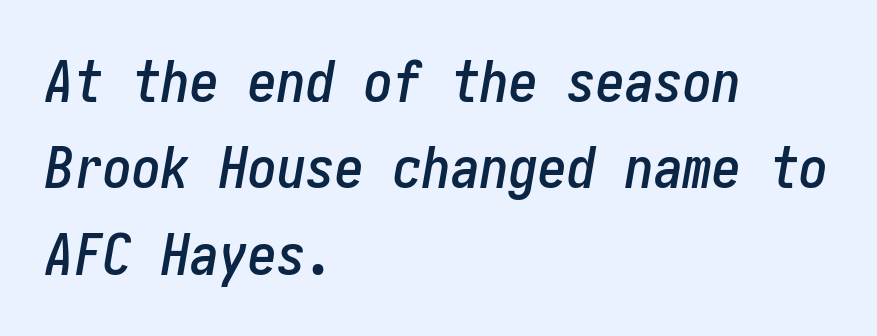
This is oblique type, the kind used for emphasis or titles. One-word summary of the alignment: left. Students, note that the glyphs here touch the page at normal intervals. Descenders are the only things crossing below the line. What's the leading like? Ordinary, nothing unusual.
